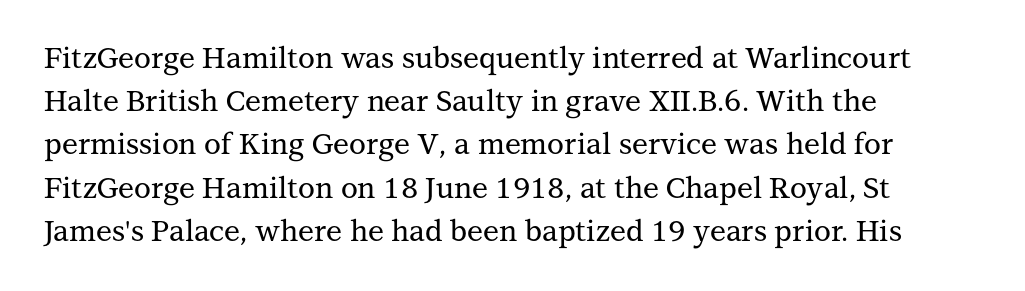
Q: Is the text italic (slanted)? A: No, it is upright.
Q: Is the typeface a serif or a sans-serif typeface? A: Serif.
Q: Is the text underlined? A: No.
Q: How is the paragraph aligned? A: Left-aligned.
Q: Is the spacing between letters normal or unusually wide? A: Normal.
Q: Is the spacing between lines tight, normal or loose? A: Normal.
Q: Width (condensed, normal, or wide)? A: Normal.
Q: Stroke contrast? A: Medium.
Q: x-height? A: Medium.
Q: Monospaced? A: No.
